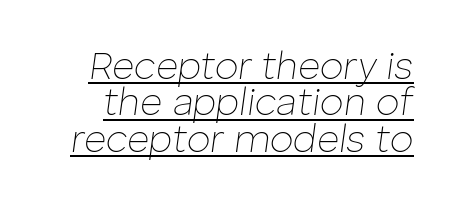
Spacing verdict: proportional, widths tailored to each character. Honestly, the underline is the first thing you notice here. One glance says dense: line gaps are narrower than usual. Stroke thickness stays within the range of a standard reading face or lighter.
